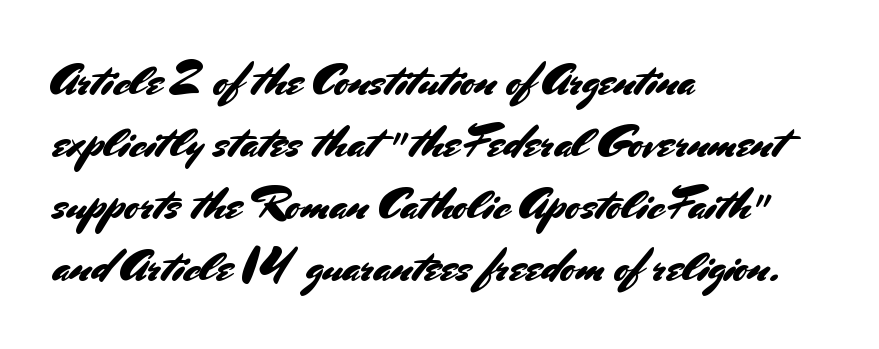
The image shows 45 px sans-serif type; set left-aligned, normal line spacing (1.38x), normal letter spacing, not underlined; medium stroke contrast and a small x-height.
